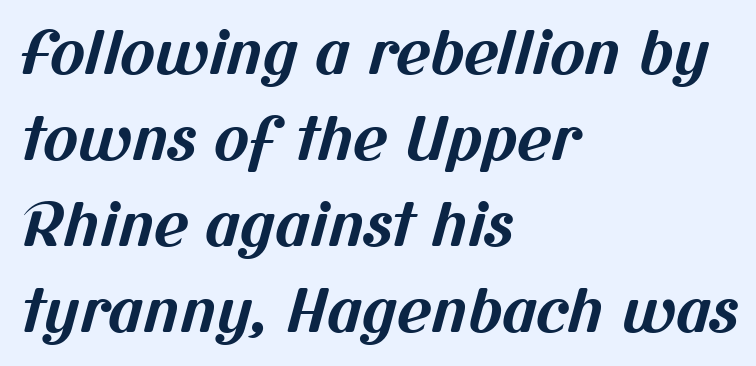
Compared with an ordinary text face, these strokes are far heavier — a full bold. Is this a sans? Yes — the strokes have no serifs. Normally led — the rows are evenly, conventionally spaced. Note the varied advance widths — an 'i' is clearly narrower than an 'm'. Caption: multi-line text, flush left, ragged right.
